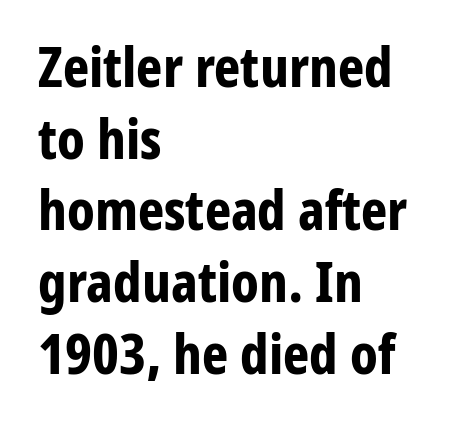
{"serif": "no", "italic": "no", "bold": "yes", "weight": "bold", "width": "condensed", "stroke_contrast": "low", "x_height": "medium", "monospaced": "no", "underline": "no", "align": "left", "line_spacing": "normal", "line_spacing_ratio": 1.28, "letter_spacing": "normal", "letter_spacing_em": 0.0, "glyph_px": 56}
